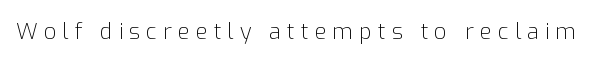
The image shows 22 px text type, upright; set unusually wide letter spacing (+0.27 em), not underlined.
